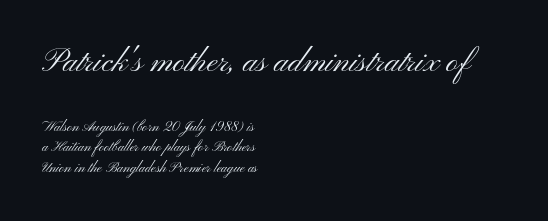
Q: Is the text bold? A: No.
Q: Is the text italic (slanted)? A: Yes.
Q: Is the typeface a serif or a sans-serif typeface? A: Sans-serif.
Q: Is the text underlined? A: No.
Q: How is the paragraph aligned? A: Left-aligned.
Q: Is the spacing between letters normal or unusually wide? A: Normal.
Q: Is the spacing between lines tight, normal or loose? A: Normal.
Q: Which block of text is set in a larger size, the first (top) or the second (bottom)? A: The first (top) one.
Q: Width (condensed, normal, or wide)? A: Wide.
Q: Stroke contrast? A: Medium.
Q: x-height? A: Small.
Q: Monospaced? A: No.
